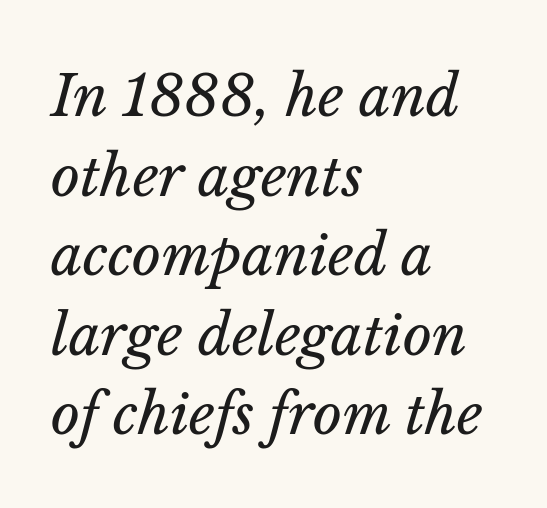
{"italic": "yes", "lean": "right", "slant_degrees": 14, "bold": "no", "weight": "regular", "width": "normal", "stroke_contrast": "low", "x_height": "medium", "monospaced": "no", "underline": "no", "align": "left", "line_spacing": "normal", "line_spacing_ratio": 1.42, "letter_spacing": "normal", "letter_spacing_em": 0.0, "glyph_px": 56}
